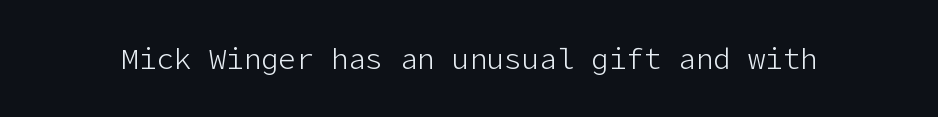
{"serif": "no", "italic": "no", "bold": "no", "weight": "light", "width": "normal", "stroke_contrast": "low", "x_height": "medium", "underline": "no", "letter_spacing": "normal", "letter_spacing_em": 0.0, "glyph_px": 29}
